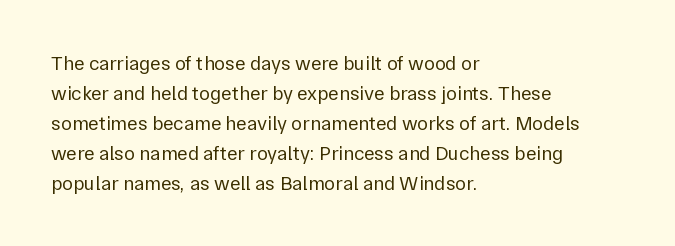
The image shows 20 px text type, upright; set left-aligned, normal line spacing (1.5x), normal letter spacing, not underlined.
